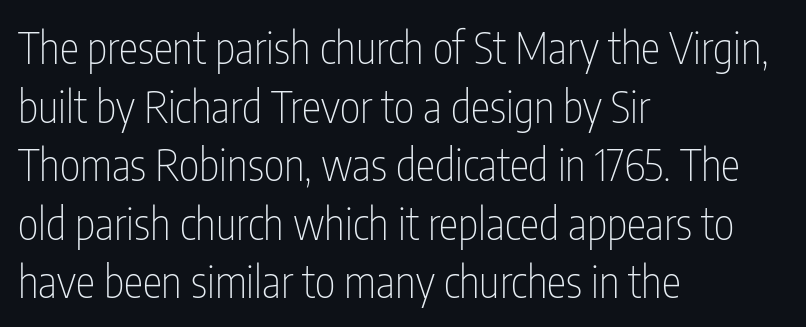
{"serif": "no", "italic": "no", "bold": "no", "weight": "thin", "width": "condensed", "stroke_contrast": "low", "x_height": "medium", "monospaced": "no", "underline": "no", "align": "left", "line_spacing": "normal", "line_spacing_ratio": 1.33, "letter_spacing": "normal", "letter_spacing_em": 0.0, "glyph_px": 44}
